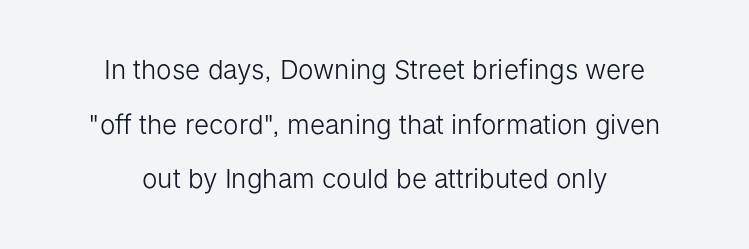
Any mark beneath the type? The region is blank. The cut favours lightness, reaching ordinary text weight at its darkest. If you folded the block vertically in half, each line would mirror itself in length. Each word holds together tightly as a unit, with standard inter-letter gaps.
